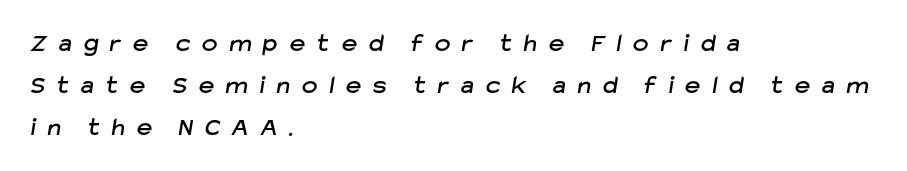
{"underline": "no", "align": "left", "line_spacing": "normal", "line_spacing_ratio": 1.61, "letter_spacing": "wide", "letter_spacing_em": 0.47, "glyph_px": 26}
